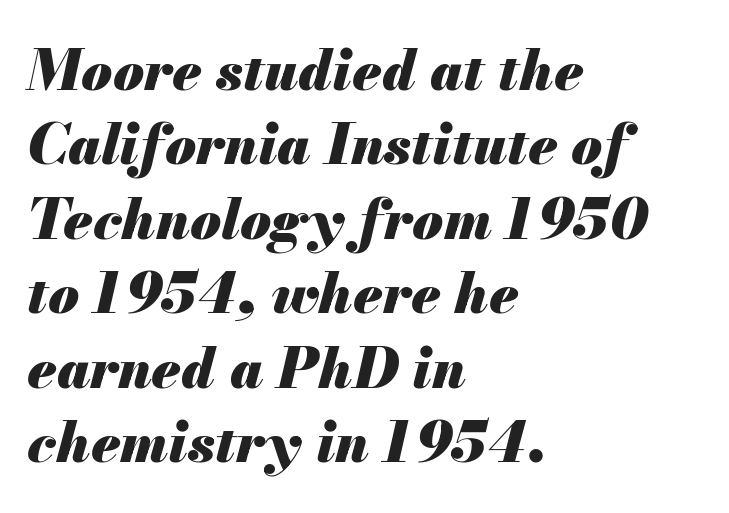
The typesetter chose a ragged-right arrangement here. One glance says typical: line gaps are just what's usual. Chunky letters — that's bold for sure. Inter-character spacing is left at the font's built-in metrics. Every character sits at an angle, as italics do.
